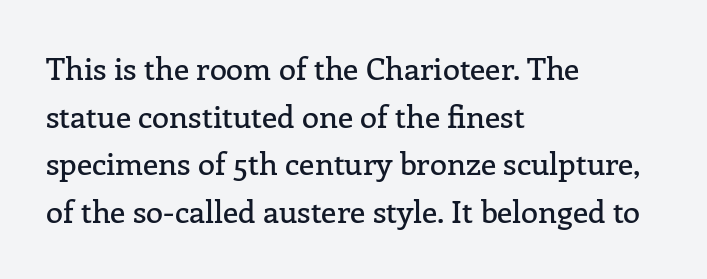
{"serif": "yes", "italic": "no", "width": "normal", "stroke_contrast": "low", "x_height": "medium", "monospaced": "no", "underline": "no", "align": "left", "line_spacing": "normal", "line_spacing_ratio": 1.54, "letter_spacing": "normal", "letter_spacing_em": 0.0, "glyph_px": 31}
